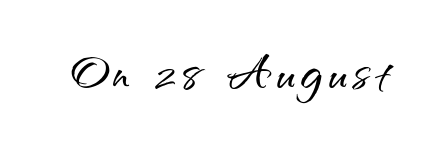
Q: Is the text italic (slanted)? A: Yes.
Q: Is the typeface a serif or a sans-serif typeface? A: Sans-serif.
Q: Is the text underlined? A: No.
Q: Width (condensed, normal, or wide)? A: Normal.
Q: Stroke contrast? A: Medium.
Q: x-height? A: Small.
Q: Monospaced? A: No.
